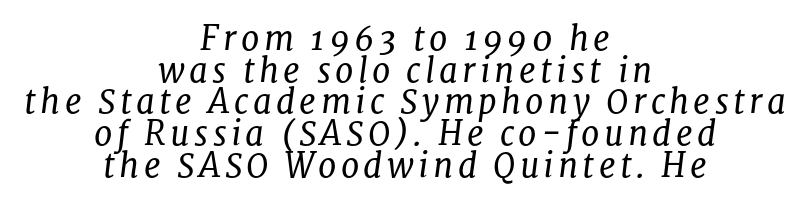
Letterform terminals end in serifs throughout the passage. Looks like regular typesetting: each glyph gets only the width it needs. The lines in this sample share a center point and differ in where they start and stop. Clear beneath every line of the passage. Summary of vertical rhythm: compact, with narrow interline spacing.
